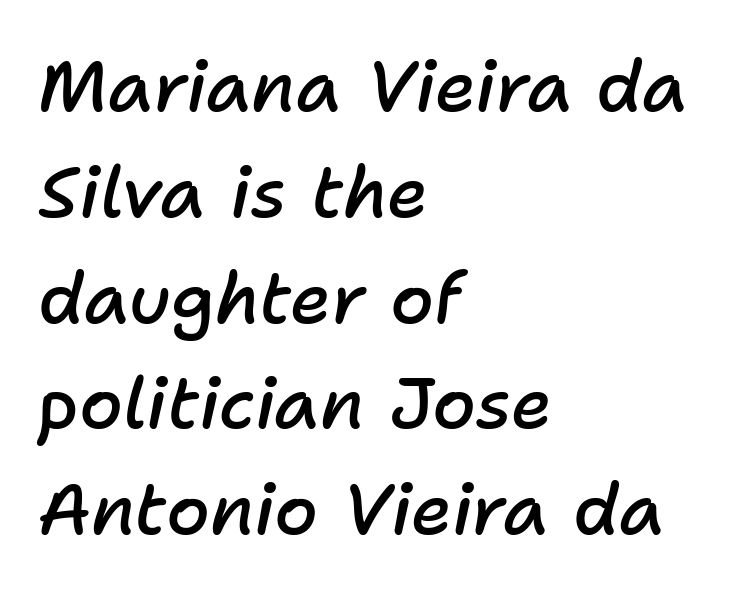
Q: Is the text bold? A: Semi-bold.
Q: Is the text italic (slanted)? A: Yes, it leans right by about 11 degrees.
Q: Is the text underlined? A: No.
Q: How is the paragraph aligned? A: Left-aligned.
Q: Is the spacing between letters normal or unusually wide? A: Normal.
Q: Is the spacing between lines tight, normal or loose? A: Normal.
Q: Width (condensed, normal, or wide)? A: Normal.
Q: Stroke contrast? A: Low.
Q: x-height? A: Medium.
Q: Monospaced? A: No.
